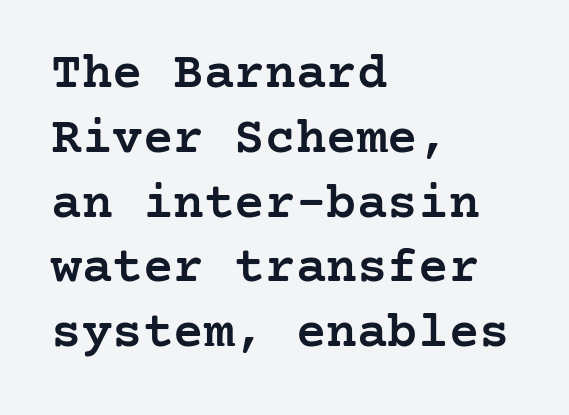
{"serif": "yes", "italic": "no", "bold": "semi", "weight": "semibold", "width": "normal", "stroke_contrast": "low", "x_height": "medium", "underline": "no", "align": "left", "line_spacing": "normal", "line_spacing_ratio": 1.27, "letter_spacing": "normal", "letter_spacing_em": 0.0, "glyph_px": 51}
